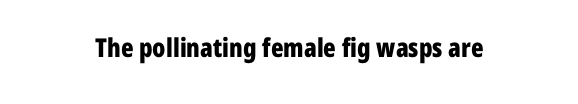
The image shows 26 px bold type, upright; set normal letter spacing, not underlined.
